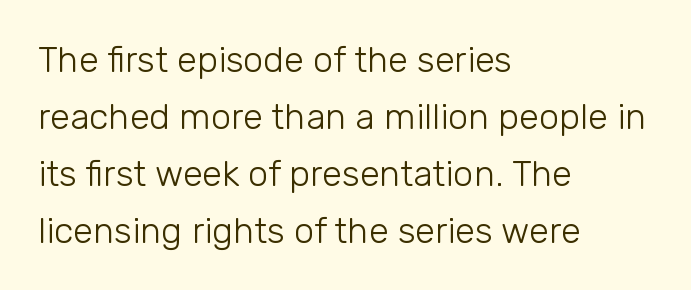
Summary of vertical rhythm: regular, with standard interline spacing. Line starts are locked; line ends wander. Style check: upright. Descender tails drop into unmarked territory. The face looks like a standard text weight, possibly lighter. The characters display no serif detailing; their extremities are plain.
